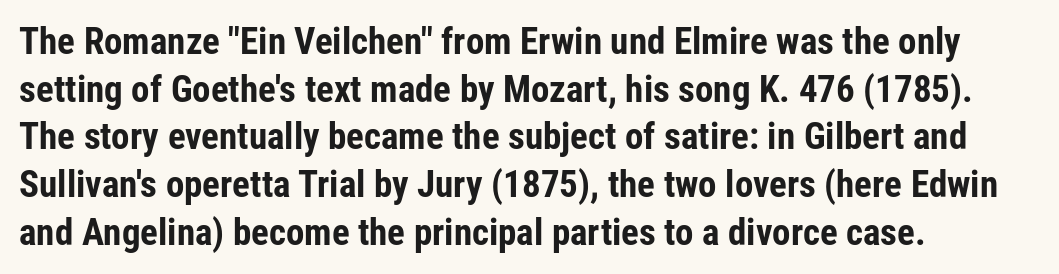
Its strokes are broad and dark, the hallmark of bold type. Has an underline been added? It has not. You could not count columns in this text — the font is proportionally spaced. Line beginnings align vertically; line endings do not. The letters stand upright; this is a roman face. Nothing unusual about the tracking: characters are spaced as the font intends.
